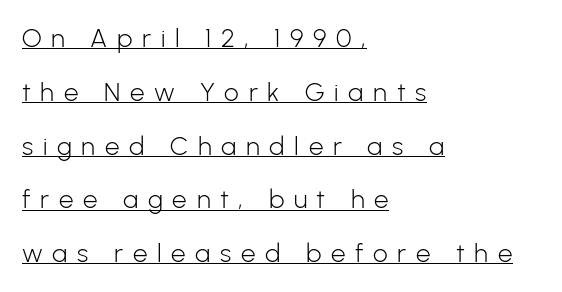
Q: Is the text bold? A: No.
Q: Is the text italic (slanted)? A: No, it is upright.
Q: Is the text underlined? A: Yes.
Q: How is the paragraph aligned? A: Left-aligned.
Q: Is the spacing between letters normal or unusually wide? A: Unusually wide.
Q: Is the spacing between lines tight, normal or loose? A: Loose.
